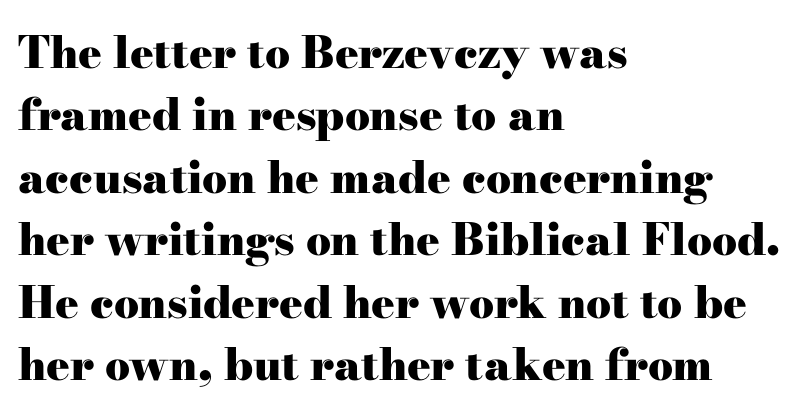
The image shows 44 px heavy, wide serif type, upright; set left-aligned, normal line spacing (1.42x), normal letter spacing, not underlined; high stroke contrast and a small x-height.
